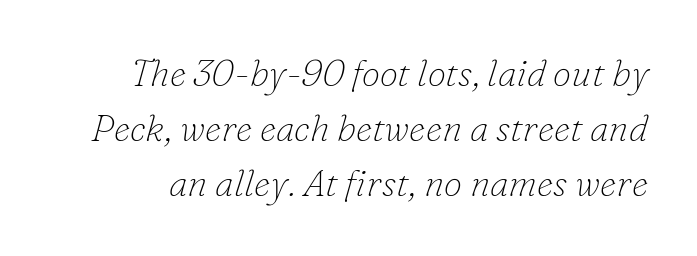
The image shows 37 px thin serif type, italic (leaning right); set normal line spacing (1.49x), normal letter spacing, not underlined; low stroke contrast and a small x-height.
